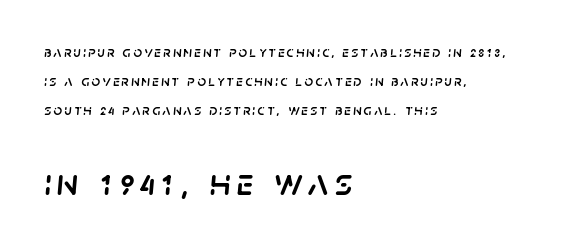
The image shows 38 px text type, italic (leaning right); set left-aligned, loose line spacing (1.94x), not underlined; the second (bottom) block is 2.53x larger; low stroke contrast and a large x-height.
